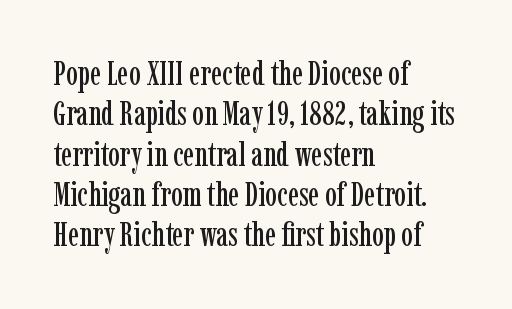
The image shows 33 px condensed serif type, upright; set left-aligned, line spacing 1.22x, normal letter spacing, not underlined; low stroke contrast and a medium x-height.
